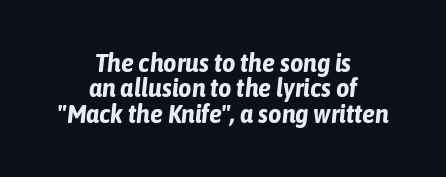
The gap between lines stays unmarked. This block would grow much taller if given ordinary leading; it's compressed now. Observe the ordinary spacing: letters are neighbours, not strangers. Every character sits at an angle, as italics do.
